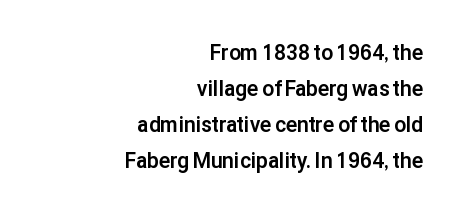
The image shows 21 px bold type, upright; set right-aligned, line spacing 1.71x, normal letter spacing, not underlined.
